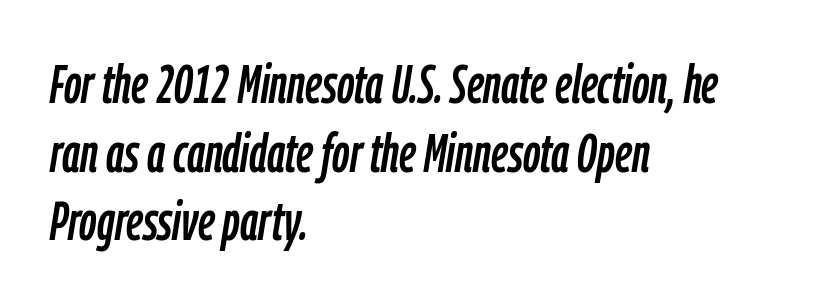
A typesetter would call this zero additional tracking. Notice how descenders clear the ascenders below comfortably — that's standard leading. Yep, that's italic — everything's leaning. Leftover space on each line is placed entirely after the last word. The zone under the glyphs is completely vacant.
